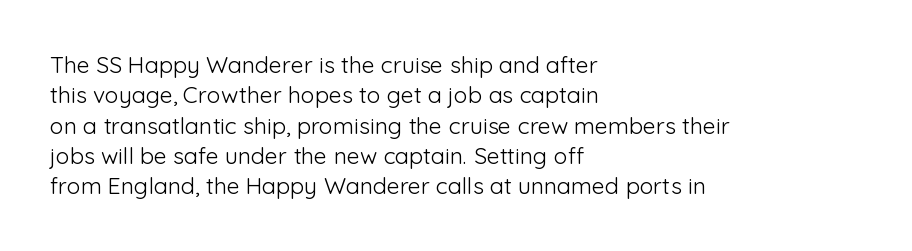
{"italic": "no", "bold": "no", "underline": "no", "align": "left", "line_spacing": "normal", "line_spacing_ratio": 1.32, "letter_spacing": "normal", "letter_spacing_em": 0.0, "glyph_px": 23}
